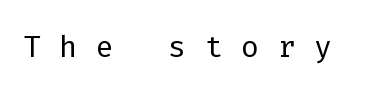
Q: Is the text bold? A: No.
Q: Is the text italic (slanted)? A: No, it is upright.
Q: Is the typeface a serif or a sans-serif typeface? A: Sans-serif.
Q: Is the text underlined? A: No.
Q: Is the spacing between letters normal or unusually wide? A: Unusually wide.
Q: Width (condensed, normal, or wide)? A: Normal.
Q: Stroke contrast? A: Low.
Q: x-height? A: Medium.
Q: Monospaced? A: Yes.
